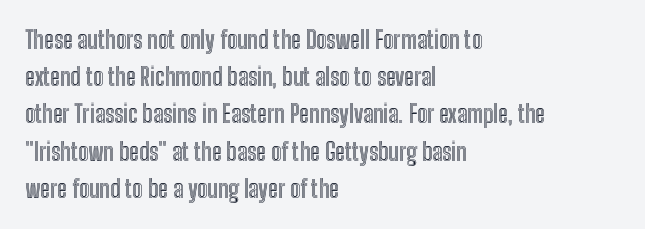
{"italic": "no", "underline": "no", "align": "left", "line_spacing": "normal", "line_spacing_ratio": 1.55, "letter_spacing": "normal", "letter_spacing_em": 0.0, "glyph_px": 24}
